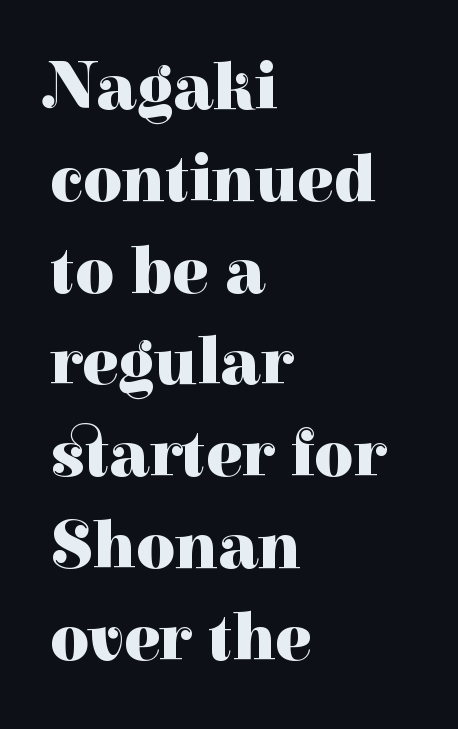
Q: Is the text bold? A: Yes.
Q: Is the text italic (slanted)? A: No, it is upright.
Q: Is the typeface a serif or a sans-serif typeface? A: Serif.
Q: Is the text underlined? A: No.
Q: How is the paragraph aligned? A: Left-aligned.
Q: Is the spacing between letters normal or unusually wide? A: Normal.
Q: Is the spacing between lines tight, normal or loose? A: Normal.
Q: Width (condensed, normal, or wide)? A: Normal.
Q: Stroke contrast? A: High.
Q: x-height? A: Medium.
Q: Monospaced? A: No.
